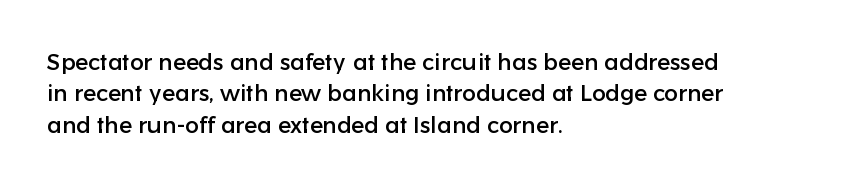
Q: Is the text italic (slanted)? A: No, it is upright.
Q: Is the text underlined? A: No.
Q: How is the paragraph aligned? A: Left-aligned.
Q: Is the spacing between letters normal or unusually wide? A: Normal.
Q: Is the spacing between lines tight, normal or loose? A: Normal.
